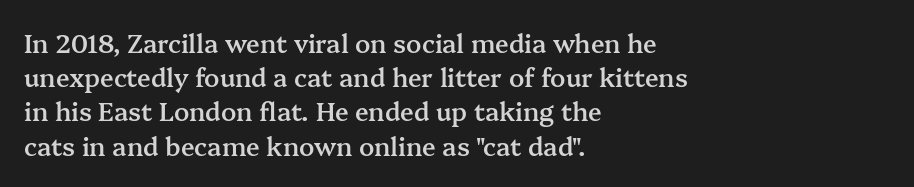
The image shows 25 px text type, upright; set left-aligned, normal line spacing (1.37x), normal letter spacing, not underlined.
